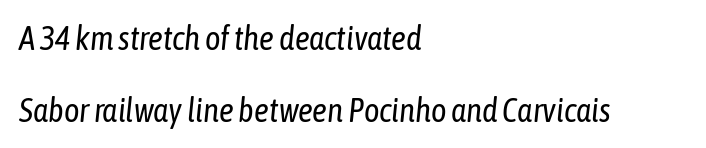
{"italic": "yes", "lean": "right", "slant_degrees": 6, "bold": "no", "weight": "regular", "width": "condensed", "stroke_contrast": "low", "x_height": "medium", "monospaced": "no", "underline": "no", "align": "left", "line_spacing": "loose", "line_spacing_ratio": 2.18, "letter_spacing": "normal", "letter_spacing_em": 0.0, "glyph_px": 33}
